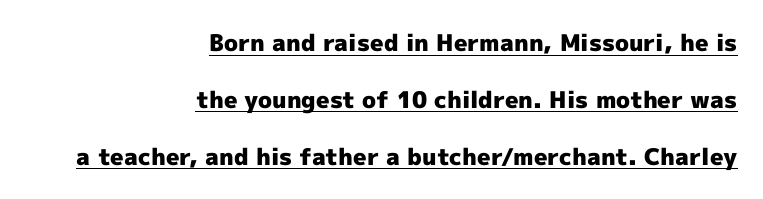
Q: Is the text bold? A: Yes.
Q: Is the text italic (slanted)? A: No, it is upright.
Q: Is the text underlined? A: Yes.
Q: How is the paragraph aligned? A: Right-aligned.
Q: Is the spacing between letters normal or unusually wide? A: Normal.
Q: Is the spacing between lines tight, normal or loose? A: Loose.
